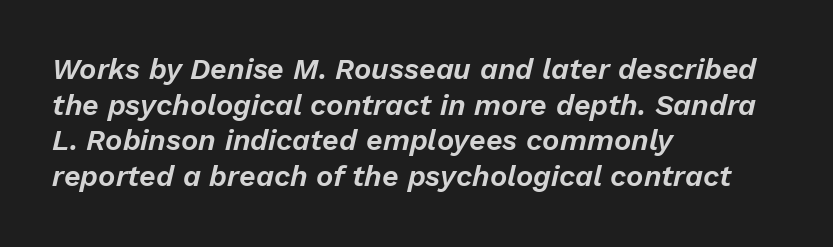
Is the type slanted? Yes — the strokes lean at a clear angle. Anything drawn beneath the words? Only blank space. Observe the ordinary spacing: letters are neighbours, not strangers. Alignment: flush left.
